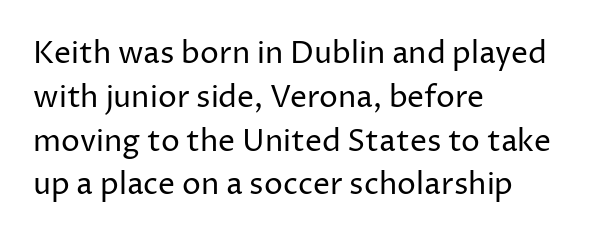
The lines are quadded left. The letters advance in unequal steps, a hallmark of proportional type. Tracking value appears to be zero — textbook default spacing. Compared with a typical body face, this is equally light or lighter still. Tall strokes in this sample are plumb rather than angled.
